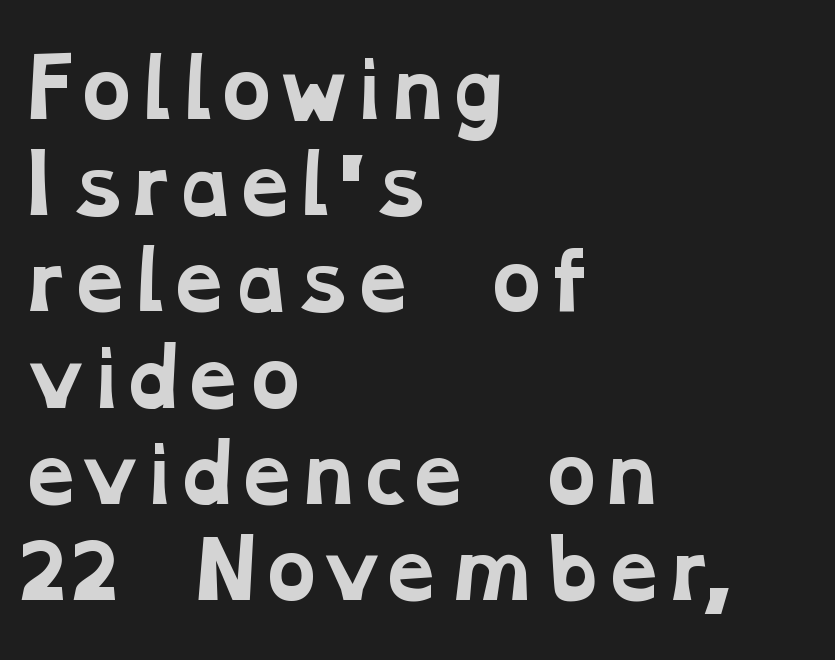
{"serif": "yes", "bold": "yes", "weight": "bold", "width": "wide", "stroke_contrast": "low", "x_height": "medium", "monospaced": "no", "underline": "no", "align": "left", "line_spacing": "normal", "line_spacing_ratio": 1.25, "letter_spacing": "normal", "letter_spacing_em": 0.0, "glyph_px": 77}
